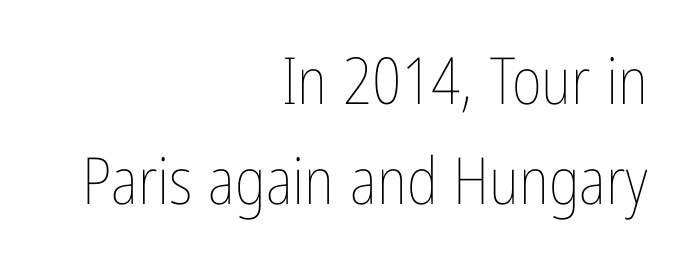
No chunkiness to these letters — they're not bold. The compositor pushed each line to the right boundary. Just letters on the line, the space beneath them empty. The passage shown stacks its lines at a standard gap.
